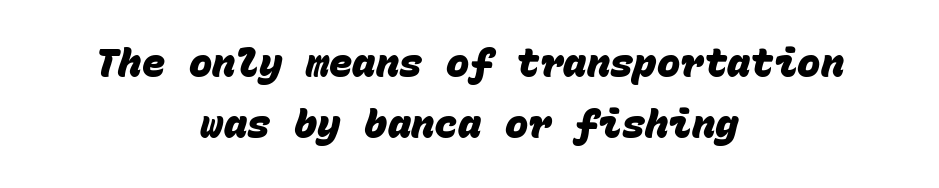
{"serif": "no", "bold": "yes", "weight": "heavy", "width": "normal", "stroke_contrast": "low", "x_height": "large", "monospaced": "yes", "underline": "no", "align": "center", "line_spacing": "normal", "line_spacing_ratio": 1.57, "letter_spacing": "normal", "letter_spacing_em": 0.0, "glyph_px": 39}
